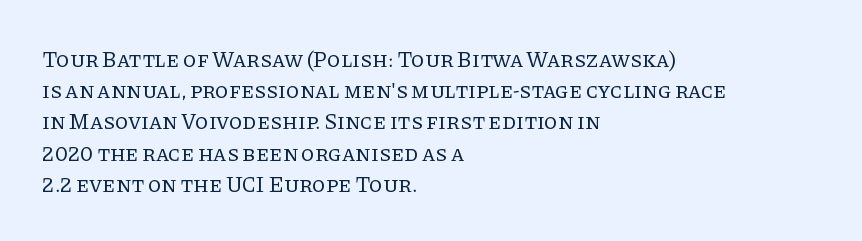
{"italic": "no", "bold": "no", "underline": "no", "align": "left", "line_spacing": "normal", "line_spacing_ratio": 1.42, "letter_spacing": "normal", "letter_spacing_em": 0.0, "glyph_px": 22}
